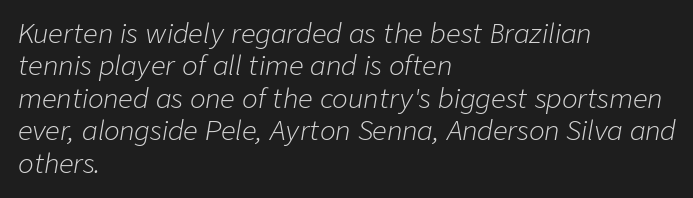
{"italic": "yes", "lean": "right", "slant_degrees": 9, "bold": "no", "underline": "no", "align": "left", "line_spacing": "normal", "line_spacing_ratio": 1.25, "letter_spacing": "normal", "letter_spacing_em": 0.0, "glyph_px": 26}
